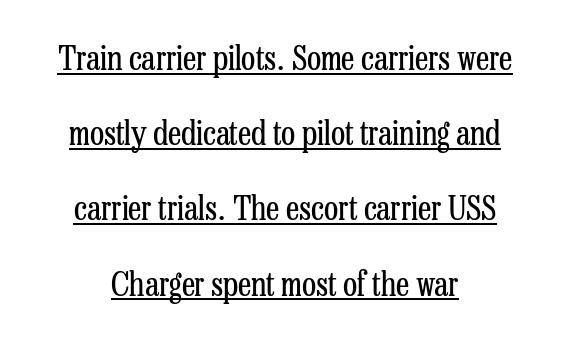
The rag falls on both sides of this text block equally. A quiet, ordinary-to-light weight characterises the typeface. Interline gaps are noticeably wide in this sample. How are the letters spaced? Ordinarily, with no added tracking. Posture: straight, roman, zero tilt.
